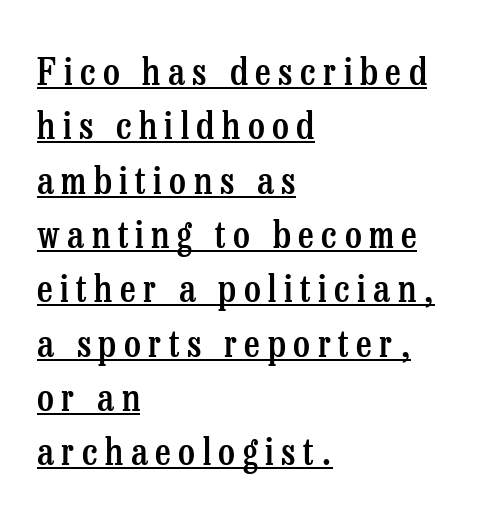
Posture: straight, roman, zero tilt. Typeset ragged right — the left edge is the straight one. Inter-character spacing is expanded well beyond the font's built-in metrics. Each new line begins a customary step beneath the previous one.
